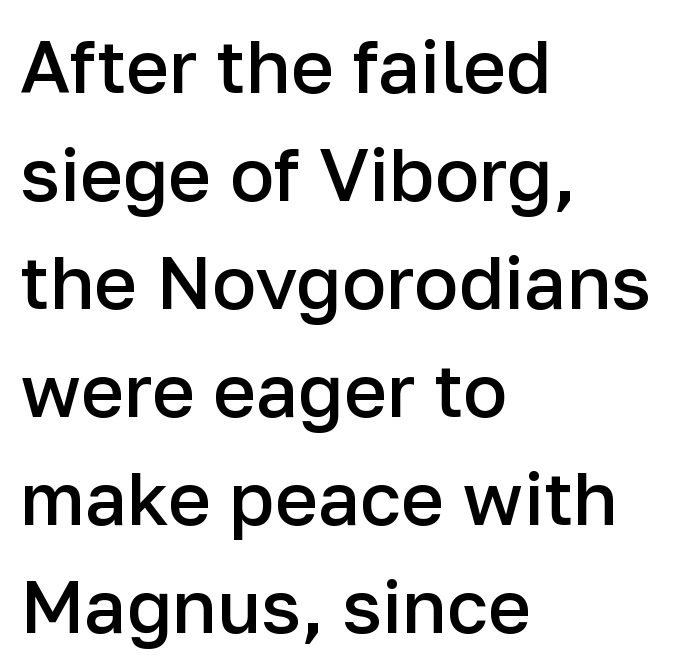
Q: Is the text bold? A: Semi-bold.
Q: Is the text italic (slanted)? A: No, it is upright.
Q: Is the typeface a serif or a sans-serif typeface? A: Sans-serif.
Q: Is the text underlined? A: No.
Q: How is the paragraph aligned? A: Left-aligned.
Q: Is the spacing between letters normal or unusually wide? A: Normal.
Q: Is the spacing between lines tight, normal or loose? A: Normal.
Q: Width (condensed, normal, or wide)? A: Normal.
Q: Stroke contrast? A: Low.
Q: x-height? A: Medium.
Q: Monospaced? A: No.
